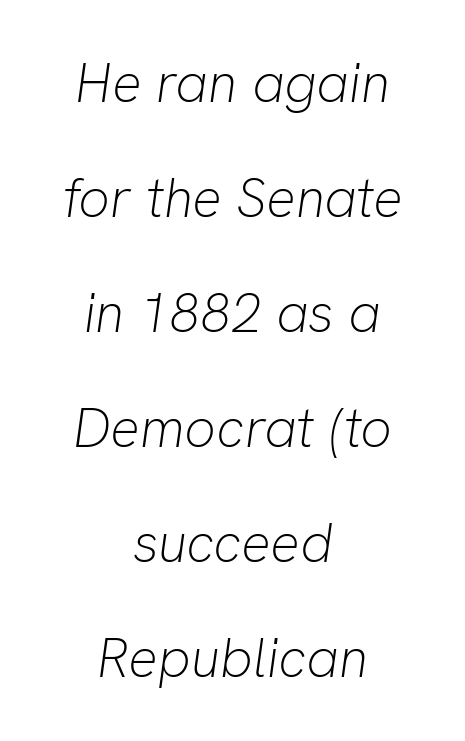
The image shows 55 px light type, italic (leaning right); set centered, loose line spacing (2.09x), normal letter spacing, not underlined; low stroke contrast and a medium x-height.
